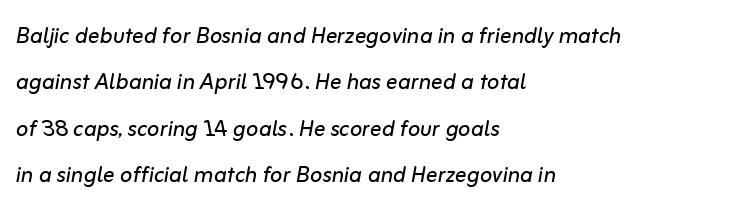
{"italic": "yes", "lean": "right", "slant_degrees": 10, "bold": "no", "weight": "regular", "width": "normal", "stroke_contrast": "low", "x_height": "medium", "monospaced": "no", "underline": "no", "align": "left", "line_spacing": "normal", "line_spacing_ratio": 1.6, "letter_spacing": "normal", "letter_spacing_em": 0.0, "glyph_px": 29}
